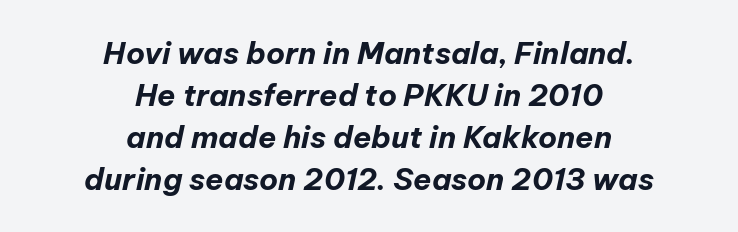
{"italic": "yes", "lean": "right", "slant_degrees": 12, "bold": "yes", "weight": "bold", "width": "normal", "stroke_contrast": "low", "x_height": "medium", "monospaced": "no", "underline": "no", "align": "center", "line_spacing": "normal", "line_spacing_ratio": 1.4, "letter_spacing": "normal", "letter_spacing_em": 0.0, "glyph_px": 30}
